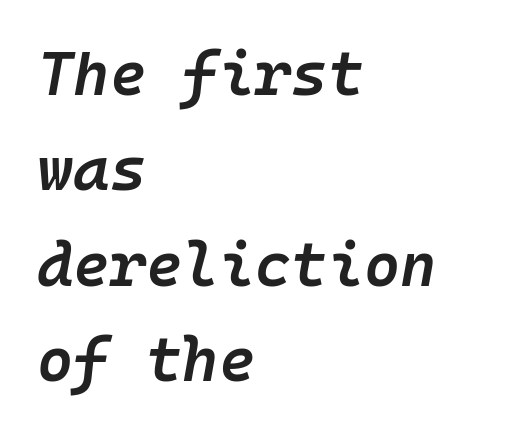
Firm but not heavy-handed strokes: this text is semibold. Students, observe: this is what conventionally led text looks like. The typesetter chose a ragged-right arrangement here. Looking at the ascenders, they clearly lean.
